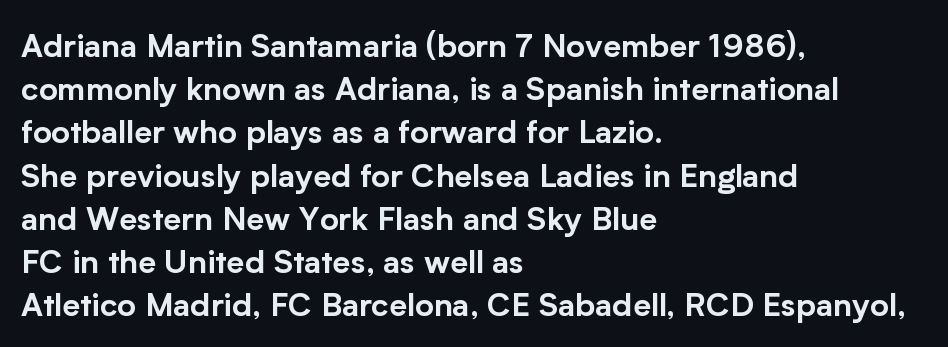
The image shows 32 px sans-serif type, upright; set left-aligned, normal line spacing (1.35x), normal letter spacing, not underlined; low stroke contrast and a medium x-height.
